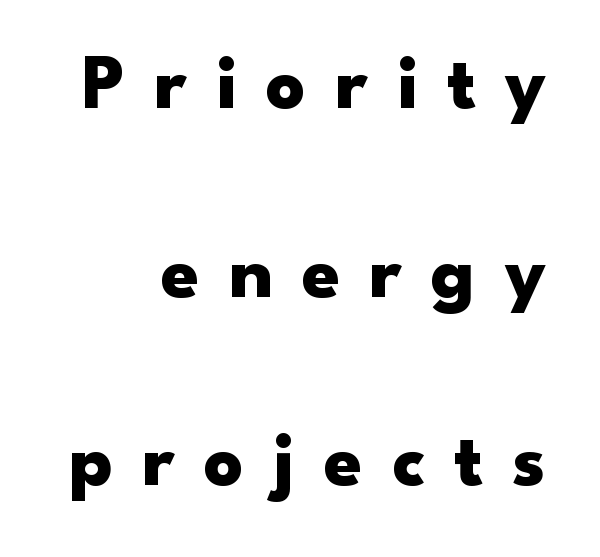
Q: Is the text bold? A: Yes.
Q: Is the text italic (slanted)? A: No, it is upright.
Q: Is the typeface a serif or a sans-serif typeface? A: Sans-serif.
Q: Is the text underlined? A: No.
Q: How is the paragraph aligned? A: Right-aligned.
Q: Is the spacing between letters normal or unusually wide? A: Unusually wide.
Q: Is the spacing between lines tight, normal or loose? A: Loose.
Q: Width (condensed, normal, or wide)? A: Wide.
Q: Stroke contrast? A: Low.
Q: x-height? A: Small.
Q: Monospaced? A: No.
